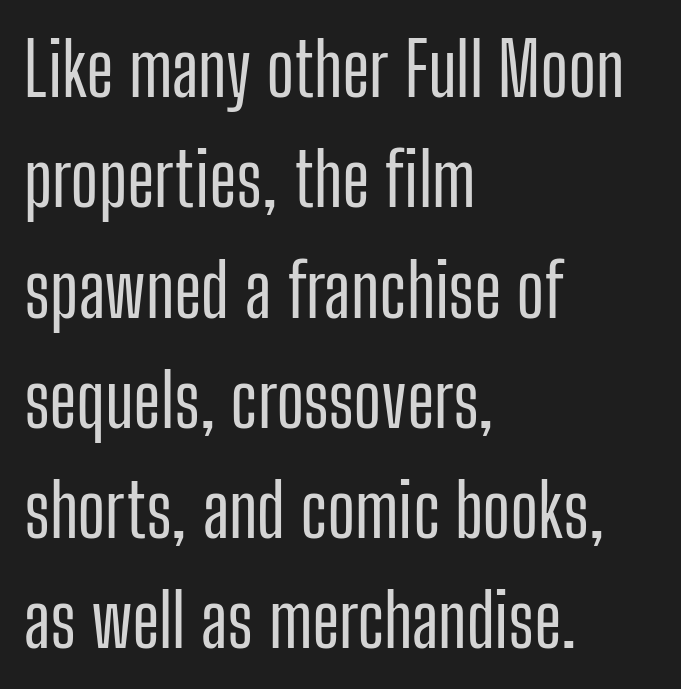
Q: Is the text italic (slanted)? A: No, it is upright.
Q: Is the typeface a serif or a sans-serif typeface? A: Sans-serif.
Q: Is the text underlined? A: No.
Q: How is the paragraph aligned? A: Left-aligned.
Q: Is the spacing between letters normal or unusually wide? A: Normal.
Q: Is the spacing between lines tight, normal or loose? A: Normal.
Q: Width (condensed, normal, or wide)? A: Condensed.
Q: Stroke contrast? A: Low.
Q: x-height? A: Medium.
Q: Monospaced? A: No.
